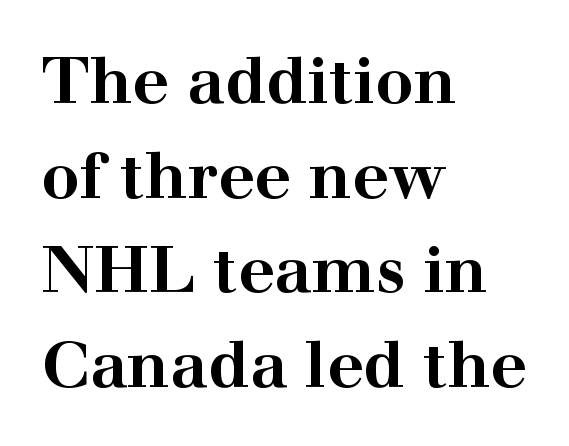
Q: Is the text bold? A: Yes.
Q: Is the text italic (slanted)? A: No, it is upright.
Q: Is the typeface a serif or a sans-serif typeface? A: Serif.
Q: Is the text underlined? A: No.
Q: How is the paragraph aligned? A: Left-aligned.
Q: Is the spacing between letters normal or unusually wide? A: Normal.
Q: Is the spacing between lines tight, normal or loose? A: Normal.
Q: Width (condensed, normal, or wide)? A: Wide.
Q: Stroke contrast? A: High.
Q: x-height? A: Medium.
Q: Monospaced? A: No.
